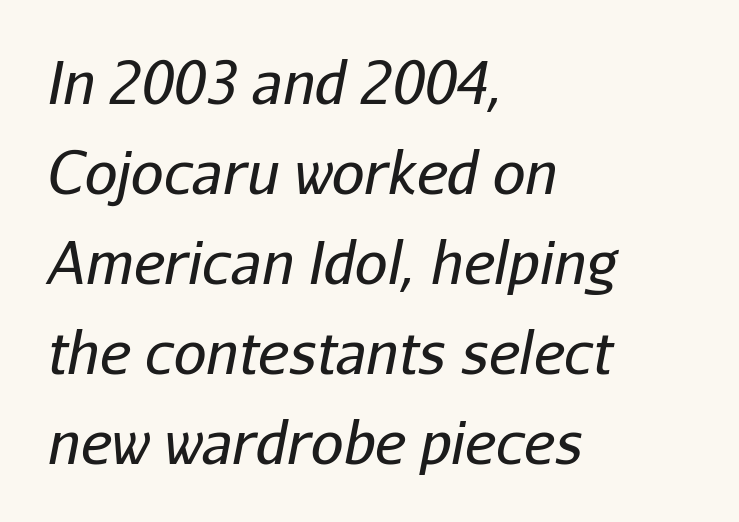
{"italic": "yes", "lean": "right", "slant_degrees": 11, "bold": "no", "weight": "regular", "width": "normal", "stroke_contrast": "low", "x_height": "medium", "monospaced": "no", "underline": "no", "align": "left", "line_spacing": "normal", "line_spacing_ratio": 1.55, "letter_spacing": "normal", "letter_spacing_em": 0.0, "glyph_px": 58}
